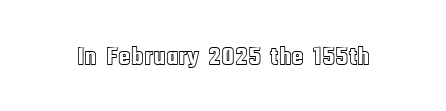
{"italic": "no", "underline": "no", "letter_spacing": "normal", "letter_spacing_em": 0.0, "glyph_px": 26}
